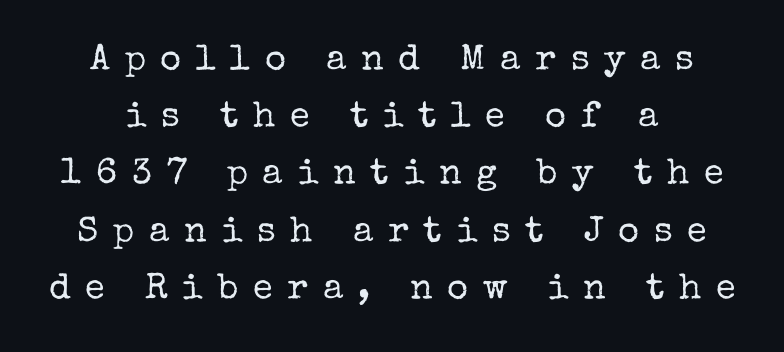
{"serif": "yes", "italic": "no", "bold": "no", "weight": "regular", "width": "normal", "stroke_contrast": "low", "x_height": "medium", "monospaced": "no", "underline": "no", "line_spacing": "normal", "line_spacing_ratio": 1.59, "letter_spacing": "wide", "letter_spacing_em": 0.41, "glyph_px": 36}
